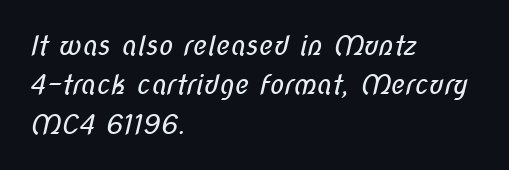
Honestly, there is no underline to notice here at all. Regarding leading, the lines here are spaced in the standard way. The gaps between neighbouring characters are ordinary and unremarkable. One-word summary of the alignment: left. The weight would be labelled regular, book, light, or lighter still.
